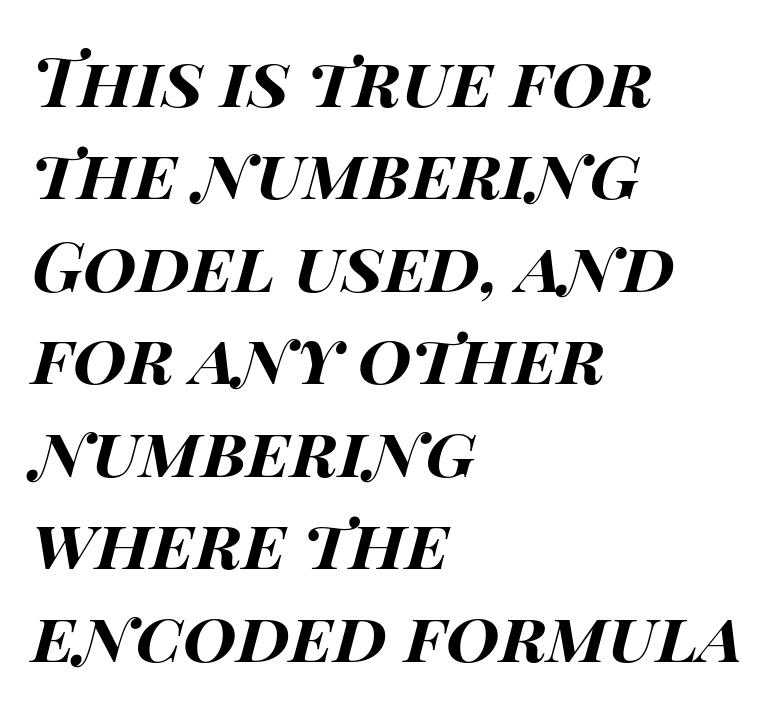
The image shows 69 px bold, wide type, italic (leaning right); set left-aligned, normal line spacing (1.34x), normal letter spacing, not underlined; high stroke contrast and a large x-height.
